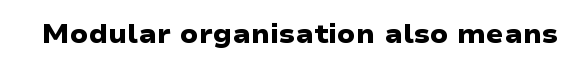
Set as a true bold cut, around the 700 mark. No word sits above an underline. Nothing unusual about the tracking: characters are spaced as the font intends.
